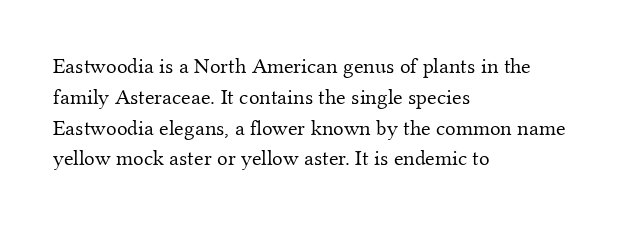
The image shows 22 px text type, upright; set left-aligned, normal line spacing (1.4x), normal letter spacing, not underlined.
